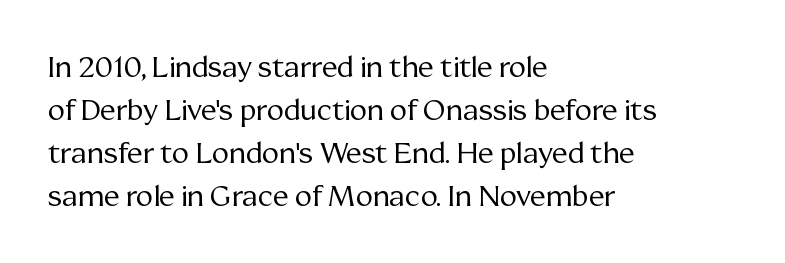
{"serif": "yes", "italic": "no", "bold": "no", "weight": "regular", "width": "normal", "stroke_contrast": "medium", "x_height": "medium", "monospaced": "no", "underline": "no", "align": "left", "line_spacing": "normal", "line_spacing_ratio": 1.48, "letter_spacing": "normal", "letter_spacing_em": 0.0, "glyph_px": 29}
